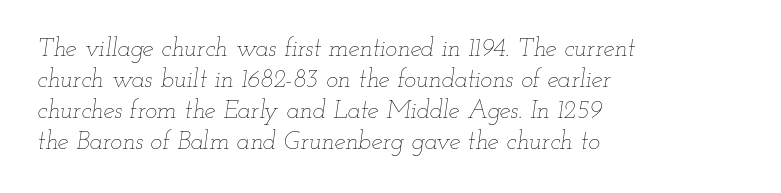
The image shows 25 px text type, italic (leaning right); set left-aligned, line spacing 1.24x, normal letter spacing, not underlined.
